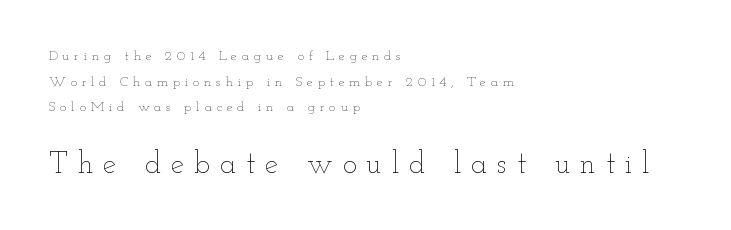
The image shows 30 px thin, wide type, upright; set left-aligned, line spacing 1.83x, unusually wide letter spacing (+0.33 em), not underlined; the second (bottom) block is 2.14x larger; low stroke contrast and a small x-height.
